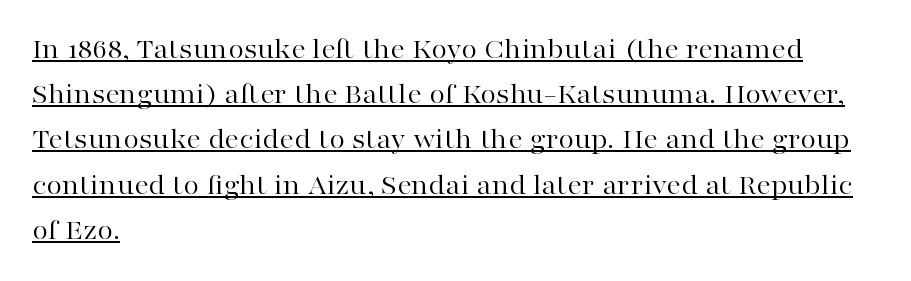
Q: Is the text bold? A: No.
Q: Is the text italic (slanted)? A: No, it is upright.
Q: Is the typeface a serif or a sans-serif typeface? A: Serif.
Q: Is the text underlined? A: Yes.
Q: How is the paragraph aligned? A: Left-aligned.
Q: Is the spacing between letters normal or unusually wide? A: Normal.
Q: Is the spacing between lines tight, normal or loose? A: Normal.
Q: Width (condensed, normal, or wide)? A: Wide.
Q: Stroke contrast? A: High.
Q: x-height? A: Medium.
Q: Monospaced? A: No.
